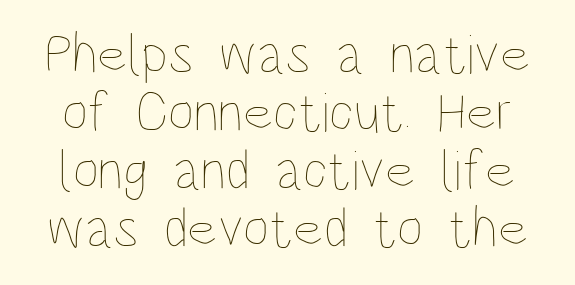
Q: Is the text bold? A: No.
Q: Is the text italic (slanted)? A: No, it is upright.
Q: Is the text underlined? A: No.
Q: Is the spacing between letters normal or unusually wide? A: Normal.
Q: Is the spacing between lines tight, normal or loose? A: Tight.
Q: Width (condensed, normal, or wide)? A: Condensed.
Q: Stroke contrast? A: Low.
Q: x-height? A: Large.
Q: Monospaced? A: No.
